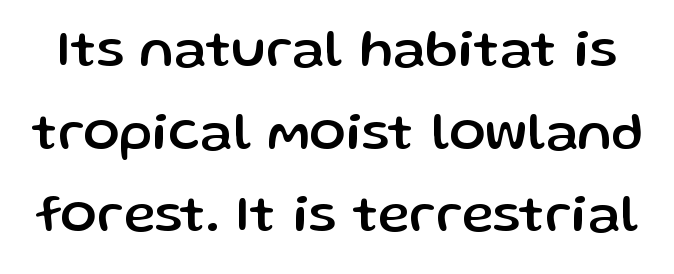
The image shows 54 px sans-serif type, upright; set normal line spacing (1.53x), normal letter spacing, not underlined; low stroke contrast and a medium x-height.
